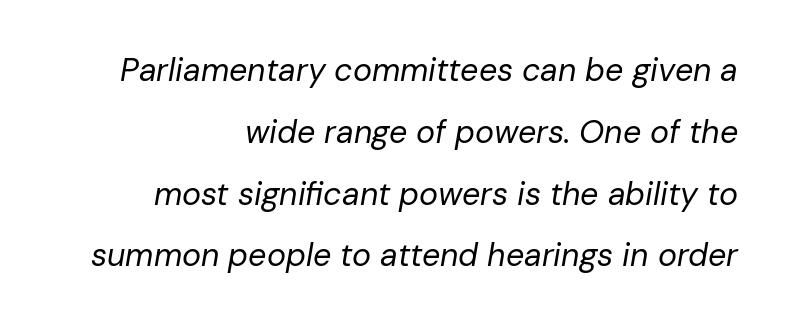
Q: Is the text bold? A: No.
Q: Is the text italic (slanted)? A: Yes, it leans right by about 10 degrees.
Q: Is the text underlined? A: No.
Q: How is the paragraph aligned? A: Right-aligned.
Q: Is the spacing between letters normal or unusually wide? A: Normal.
Q: Is the spacing between lines tight, normal or loose? A: Loose.
Q: Width (condensed, normal, or wide)? A: Normal.
Q: Stroke contrast? A: Low.
Q: x-height? A: Medium.
Q: Monospaced? A: No.
